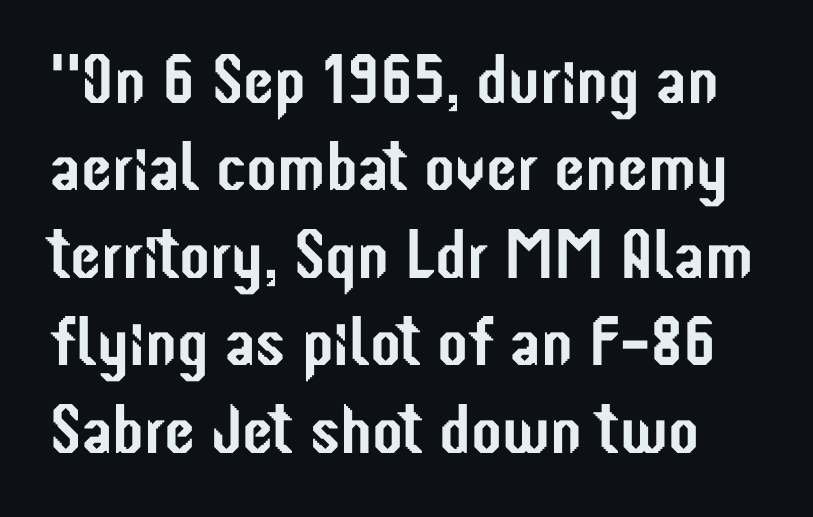
Q: Is the text italic (slanted)? A: No, it is upright.
Q: Is the typeface a serif or a sans-serif typeface? A: Sans-serif.
Q: Is the text underlined? A: No.
Q: Is the spacing between letters normal or unusually wide? A: Normal.
Q: Is the spacing between lines tight, normal or loose? A: Normal.
Q: Width (condensed, normal, or wide)? A: Condensed.
Q: Stroke contrast? A: Low.
Q: x-height? A: Medium.
Q: Monospaced? A: No.
